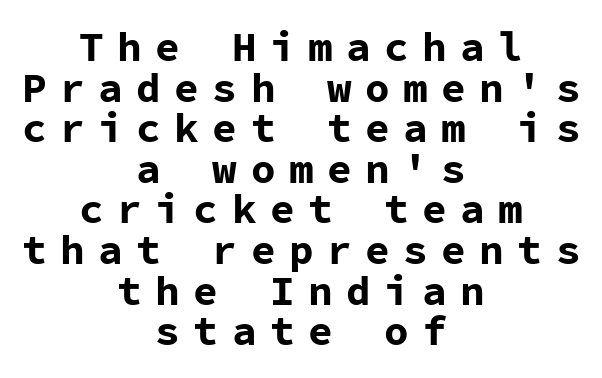
What weight is shown? A full bold with thick strokes. The letters march in equal steps, a hallmark of fixed-pitch type. Tracking here is generous; glyphs stand well apart from one another. Plain, unruled lines of type. The whitespace from short lines is split evenly between both sides. Every character sits straight up, as roman type does.
